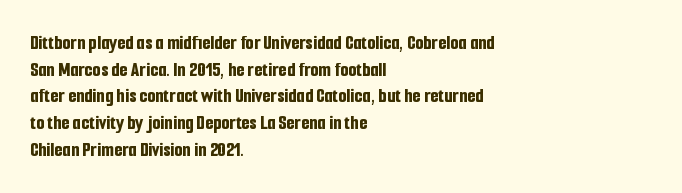
Honestly, the row spacing looks completely unremarkable. Posture: upright roman. Plenty of ink on the page — the face is bold. Typeset ragged right — the left edge is the straight one.
